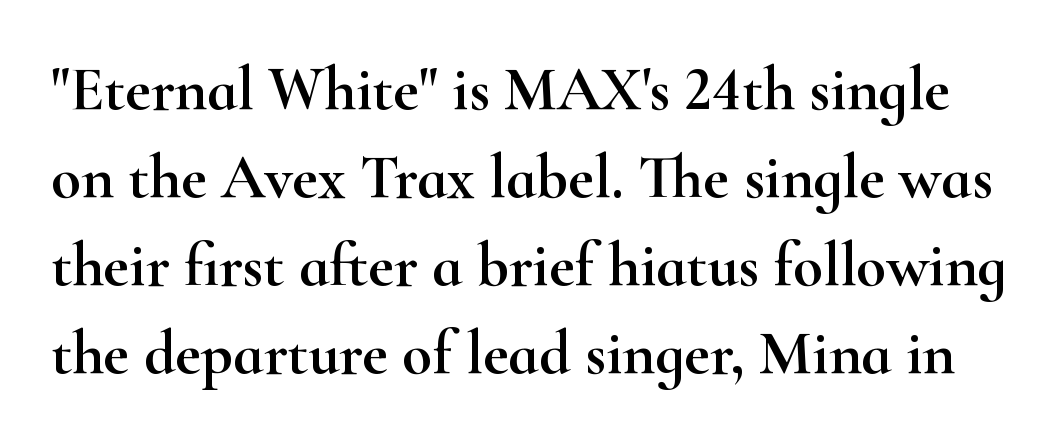
The image shows 62 px wide serif type, upright; set normal line spacing (1.42x), normal letter spacing, not underlined; high stroke contrast and a small x-height.
